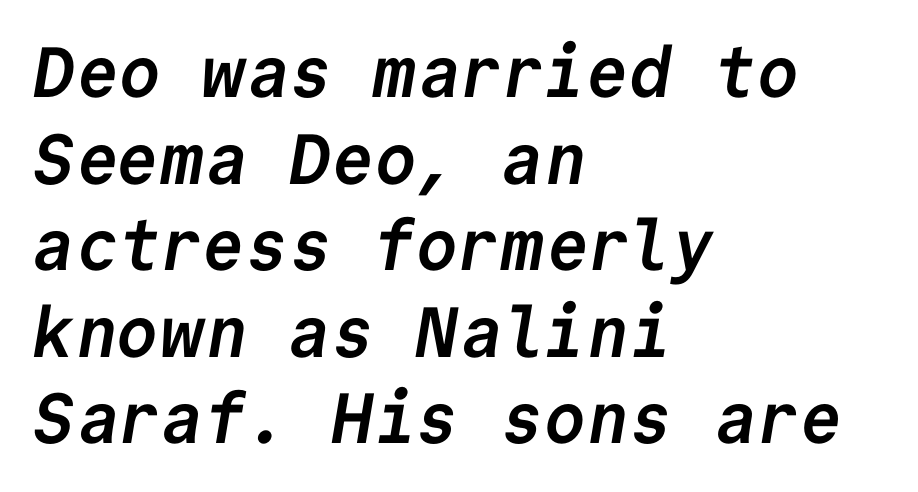
{"serif": "no", "bold": "yes", "weight": "semibold", "width": "normal", "stroke_contrast": "low", "x_height": "medium", "monospaced": "yes", "underline": "no", "align": "left", "line_spacing_ratio": 1.22, "letter_spacing": "normal", "letter_spacing_em": 0.0, "glyph_px": 71}
